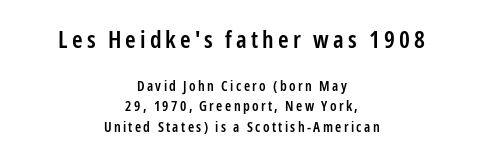
{"italic": "no", "bold": "semi", "underline": "no", "align": "center", "line_spacing": "normal", "line_spacing_ratio": 1.45, "larger_block": "first", "size_ratio": 1.71, "glyph_px": 24}
